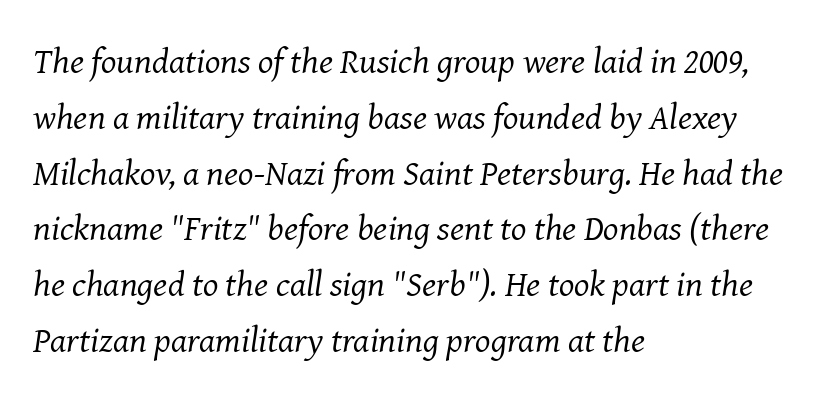
The passage shown leans; its letterforms are oblique. What stands out about the letter spacing? Nothing — it is the standard amount. Stem width sits at or under what a default text font uses. These lines are rendered in a variable-pitch font.
